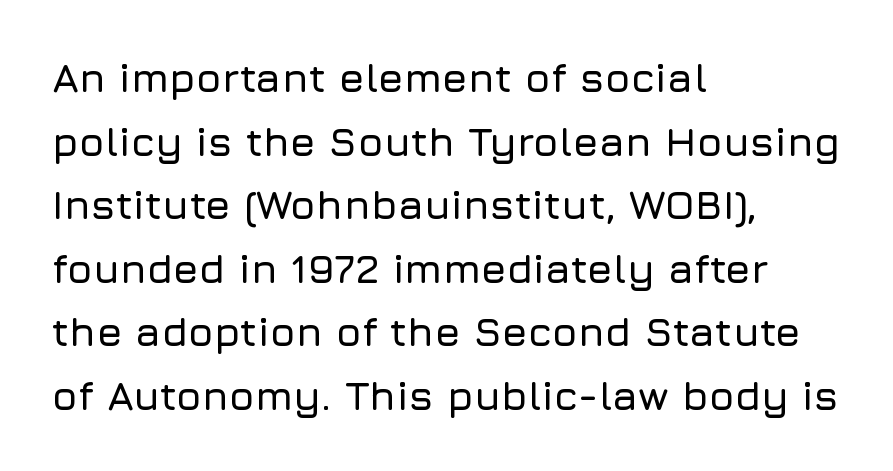
{"serif": "no", "italic": "no", "width": "normal", "stroke_contrast": "low", "x_height": "medium", "monospaced": "no", "underline": "no", "align": "left", "line_spacing": "normal", "line_spacing_ratio": 1.55, "letter_spacing": "normal", "letter_spacing_em": 0.0, "glyph_px": 41}
